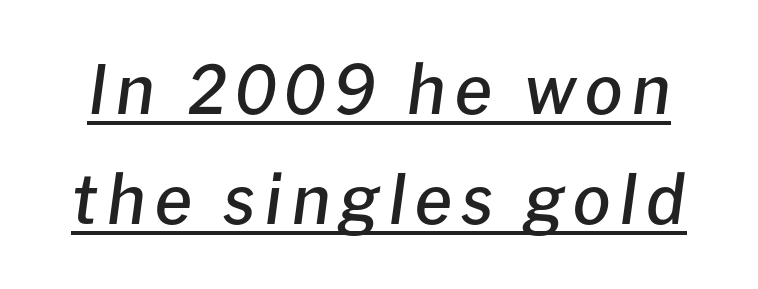
Q: Is the text bold? A: Semi-bold.
Q: Is the text italic (slanted)? A: Yes, it leans right by about 8 degrees.
Q: Is the text underlined? A: Yes.
Q: Is the spacing between lines tight, normal or loose? A: Normal.
Q: Width (condensed, normal, or wide)? A: Normal.
Q: Stroke contrast? A: Low.
Q: x-height? A: Medium.
Q: Monospaced? A: No.
